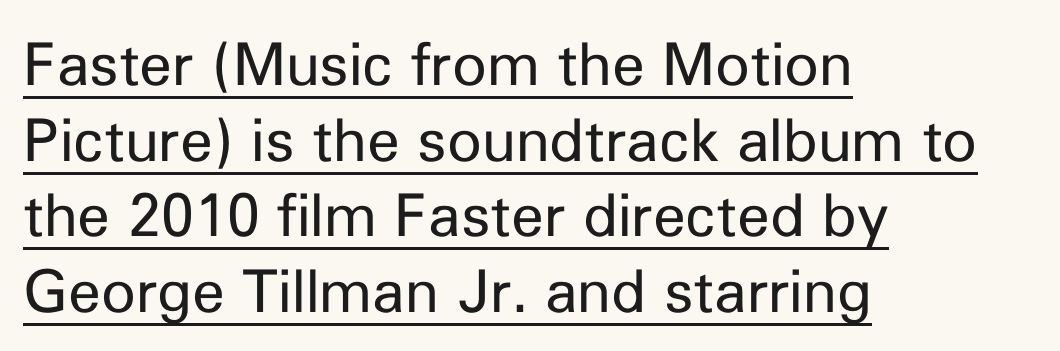
Layout note: lines flush left. These lines are rendered in a variable-pitch font. Observe the ordinary spacing: letters are neighbours, not strangers. Rendered with straight, roman letterforms.
